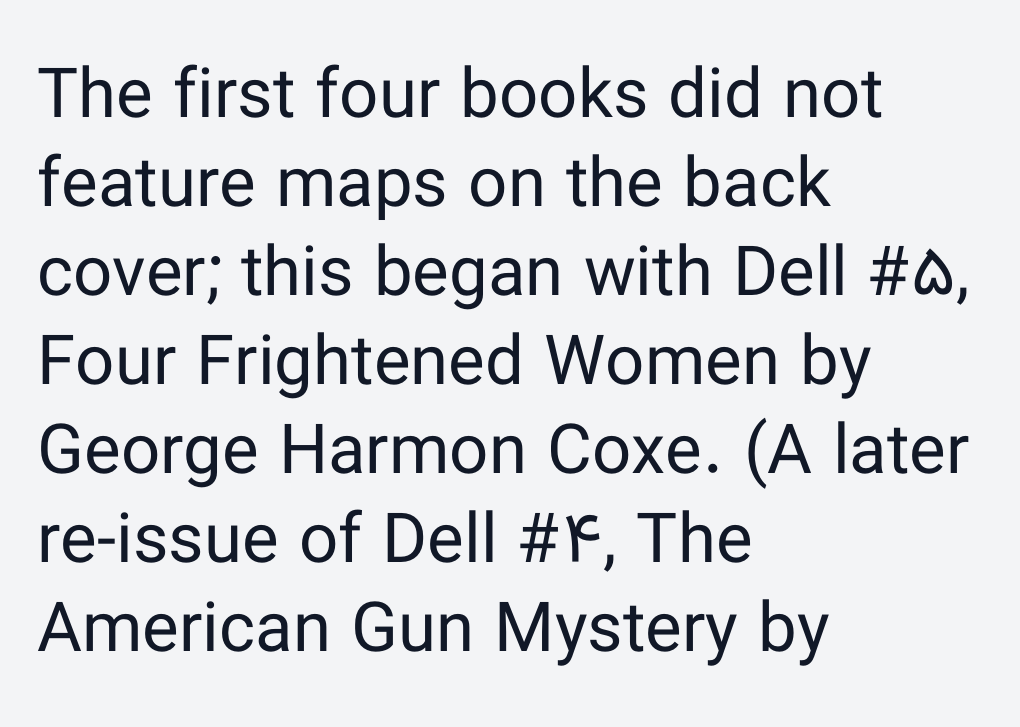
Q: Is the text bold? A: No.
Q: Is the text italic (slanted)? A: No, it is upright.
Q: Is the typeface a serif or a sans-serif typeface? A: Sans-serif.
Q: Is the text underlined? A: No.
Q: How is the paragraph aligned? A: Left-aligned.
Q: Is the spacing between letters normal or unusually wide? A: Normal.
Q: Is the spacing between lines tight, normal or loose? A: Normal.
Q: Width (condensed, normal, or wide)? A: Normal.
Q: Stroke contrast? A: Low.
Q: x-height? A: Medium.
Q: Monospaced? A: No.
